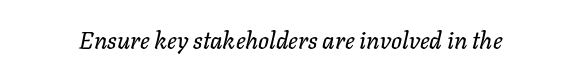
Q: Is the text italic (slanted)? A: Yes, it leans right by about 11 degrees.
Q: Is the text underlined? A: No.
Q: Is the spacing between letters normal or unusually wide? A: Normal.
